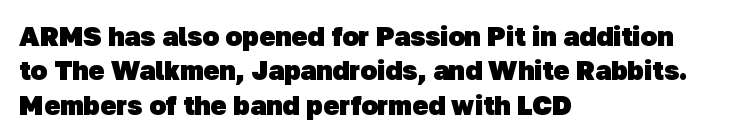
Q: Is the text bold? A: Yes.
Q: Is the text underlined? A: No.
Q: How is the paragraph aligned? A: Left-aligned.
Q: Is the spacing between letters normal or unusually wide? A: Normal.
Q: Is the spacing between lines tight, normal or loose? A: Normal.
